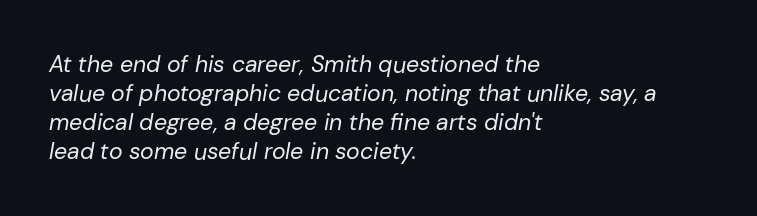
Q: Is the text bold? A: No.
Q: Is the text italic (slanted)? A: Yes, it leans right by about 10 degrees.
Q: Is the text underlined? A: No.
Q: How is the paragraph aligned? A: Left-aligned.
Q: Is the spacing between letters normal or unusually wide? A: Normal.
Q: Is the spacing between lines tight, normal or loose? A: Normal.
